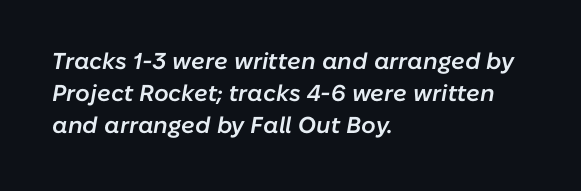
Q: Is the text bold? A: Semi-bold.
Q: Is the text italic (slanted)? A: Yes, it leans right by about 10 degrees.
Q: Is the text underlined? A: No.
Q: How is the paragraph aligned? A: Left-aligned.
Q: Is the spacing between letters normal or unusually wide? A: Normal.
Q: Is the spacing between lines tight, normal or loose? A: Normal.
